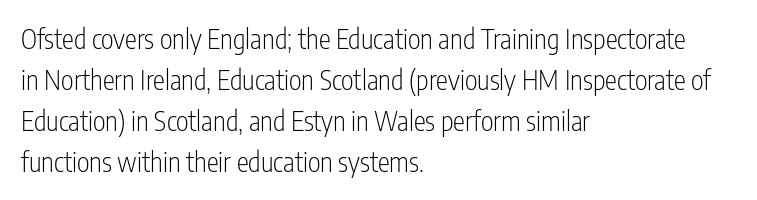
The image shows 27 px text type, upright; set left-aligned, normal line spacing (1.52x), normal letter spacing, not underlined.
